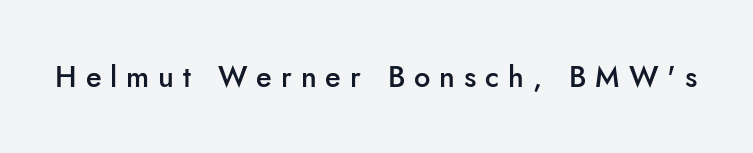
Grotesque or geometric, the face here clearly has no serifs. Plain, unruled lines of type. Note the varied advance widths — an 'i' is clearly narrower than an 'm'. In terms of letterspacing, this is a distinctly airy, spread setting.
